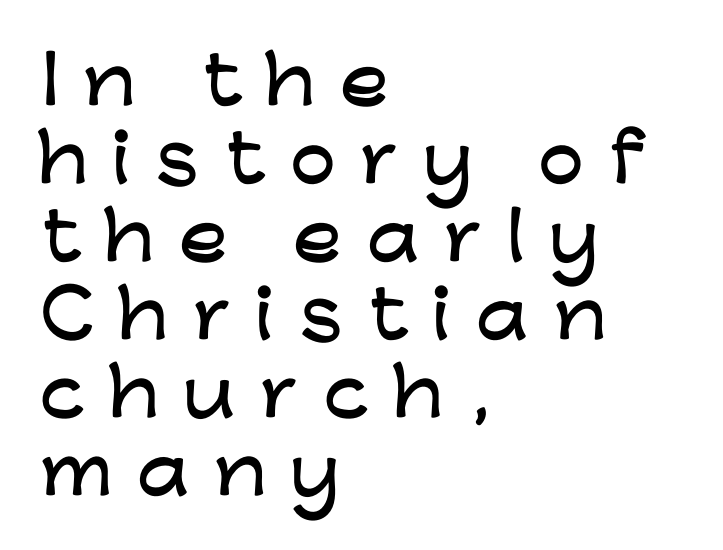
Q: Is the text italic (slanted)? A: No, it is upright.
Q: Is the typeface a serif or a sans-serif typeface? A: Sans-serif.
Q: Is the text underlined? A: No.
Q: How is the paragraph aligned? A: Left-aligned.
Q: Is the spacing between letters normal or unusually wide? A: Unusually wide.
Q: Width (condensed, normal, or wide)? A: Wide.
Q: Stroke contrast? A: Low.
Q: x-height? A: Medium.
Q: Monospaced? A: No.
